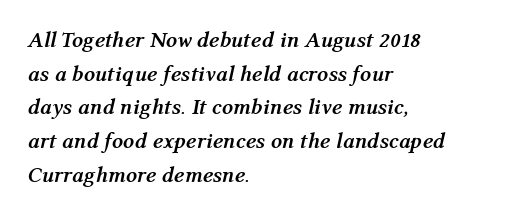
Compared with ordinary roman type, these characters are visibly tilted. Horizontally, the lines are justified to the leading edge only. How would I describe the line gaps? Plain and ordinary. Students, this is bold: see how much ink each stroke carries.
